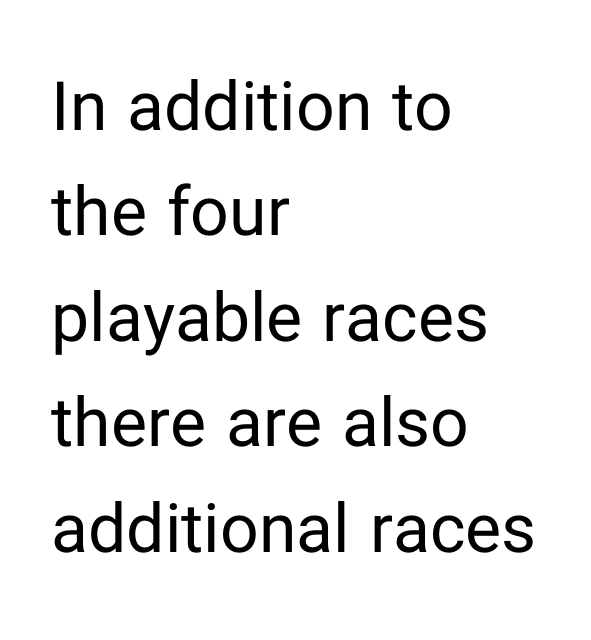
Does the lettering tilt? It doesn't — this is upright. Here the designer chose a conventional face with non-uniform glyph widths. This is not heavy type; no bold has been used. Examine the stroke ends and you'll find no serifs.
